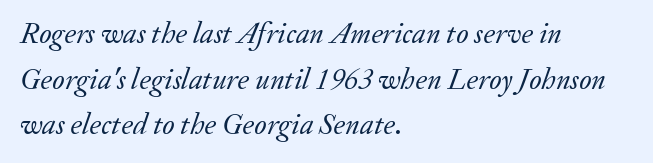
Q: Is the text bold? A: No.
Q: Is the text italic (slanted)? A: Yes, it leans right by about 20 degrees.
Q: Is the typeface a serif or a sans-serif typeface? A: Serif.
Q: Is the text underlined? A: No.
Q: How is the paragraph aligned? A: Left-aligned.
Q: Is the spacing between letters normal or unusually wide? A: Normal.
Q: Is the spacing between lines tight, normal or loose? A: Normal.
Q: Width (condensed, normal, or wide)? A: Normal.
Q: Stroke contrast? A: Low.
Q: x-height? A: Small.
Q: Monospaced? A: No.
